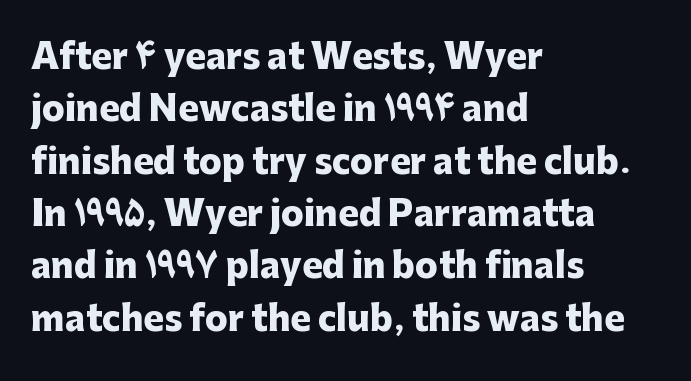
{"serif": "no", "italic": "no", "bold": "yes", "weight": "heavy", "width": "normal", "stroke_contrast": "low", "x_height": "medium", "monospaced": "no", "underline": "no", "align": "left", "line_spacing": "normal", "line_spacing_ratio": 1.54, "letter_spacing": "normal", "letter_spacing_em": 0.0, "glyph_px": 34}
